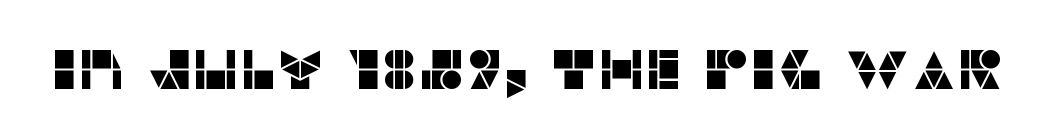
The image shows 56 px sans-serif type, upright; set normal letter spacing, not underlined; low stroke contrast and a large x-height.
